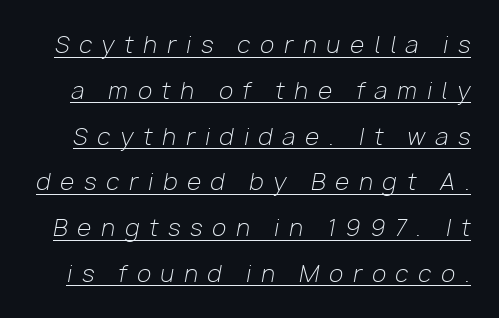
No extra ink here — the face is not bold. The letters are slanted; this is an italic face. Does extra space separate the letters? Yes, quite a lot of it. The leading is generous, giving the passage an open texture. Compared with undecorated copy, this sample adds a rule below the words.
